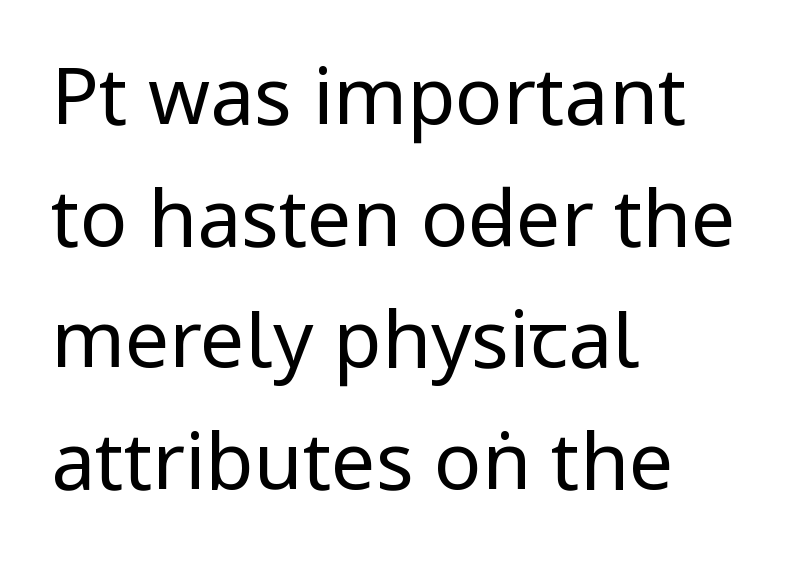
Q: Is the text bold? A: No.
Q: Is the text italic (slanted)? A: No, it is upright.
Q: Is the typeface a serif or a sans-serif typeface? A: Sans-serif.
Q: Is the text underlined? A: No.
Q: How is the paragraph aligned? A: Left-aligned.
Q: Is the spacing between letters normal or unusually wide? A: Normal.
Q: Is the spacing between lines tight, normal or loose? A: Normal.
Q: Width (condensed, normal, or wide)? A: Condensed.
Q: Stroke contrast? A: Low.
Q: x-height? A: Large.
Q: Monospaced? A: No.
